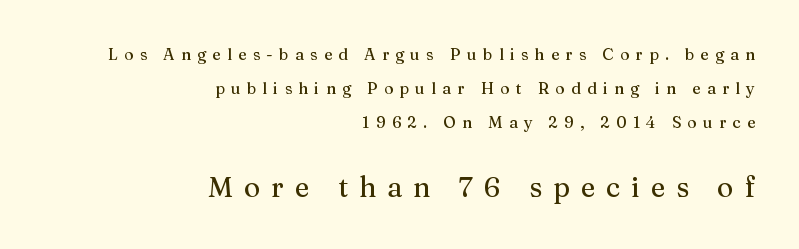
Are there feet on the stems? There are — it's a serif. Words float on clear page, feet unadorned. If you drew a line through each stem, it would be perfectly vertical. Proportional: the letters do not fall into vertical columns. Display-style spreading of the glyphs; the letterfit is very open.
